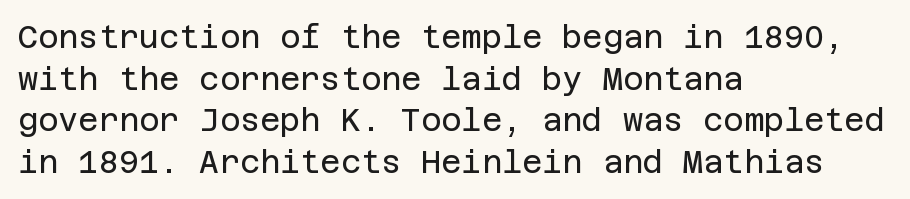
The image shows 31 px regular-weight sans-serif type, upright; set left-aligned, normal line spacing (1.34x), normal letter spacing, not underlined; low stroke contrast and a large x-height.
